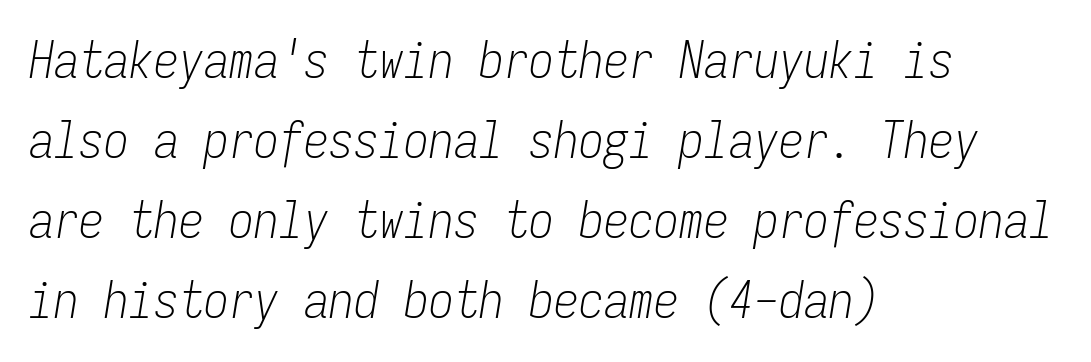
The image shows 50 px light, condensed type, italic (leaning right), monospaced; set left-aligned, normal line spacing (1.6x), normal letter spacing, not underlined; low stroke contrast and a medium x-height.
